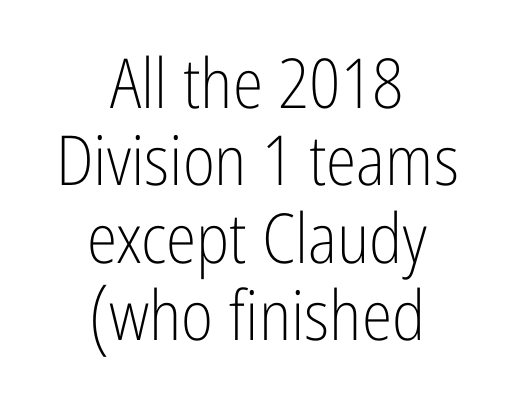
Every stem runs plumb, perpendicular to the baseline. Typeset on center — no edge is straight. Classification — sans serif. You could barely slide anything between these rows. Heaviness? Minimal to ordinary, like unemphasized prose.
